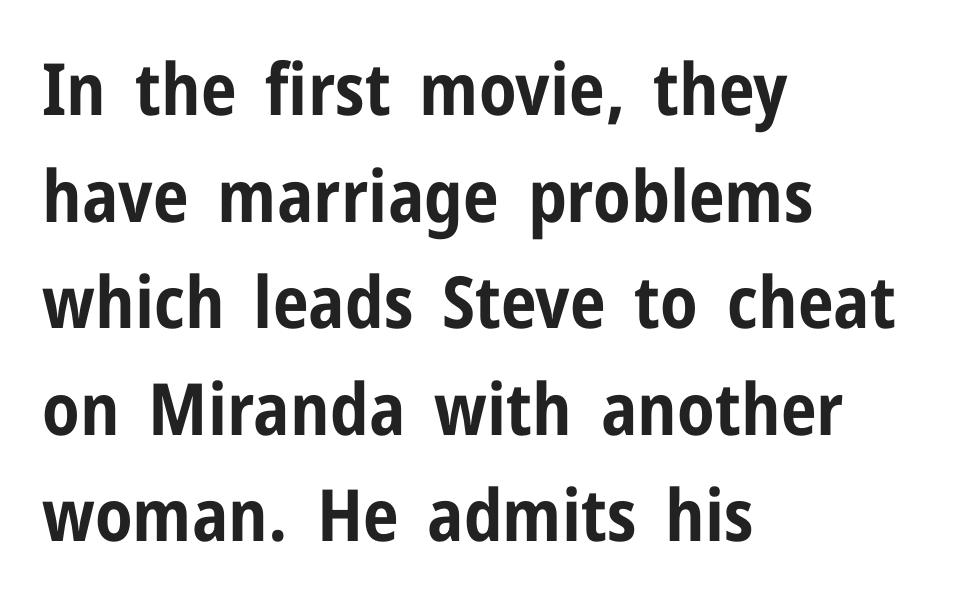
{"serif": "no", "italic": "no", "bold": "yes", "weight": "bold", "width": "condensed", "stroke_contrast": "low", "x_height": "medium", "monospaced": "no", "underline": "no", "align": "left", "line_spacing": "normal", "line_spacing_ratio": 1.48, "letter_spacing": "normal", "letter_spacing_em": 0.0, "glyph_px": 72}
